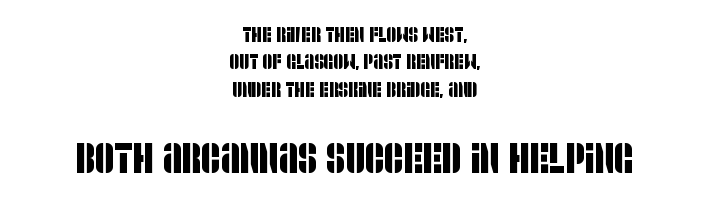
Q: Is the typeface a serif or a sans-serif typeface? A: Sans-serif.
Q: Is the text underlined? A: No.
Q: How is the paragraph aligned? A: Centered.
Q: Is the spacing between letters normal or unusually wide? A: Normal.
Q: Is the spacing between lines tight, normal or loose? A: Normal.
Q: Which block of text is set in a larger size, the first (top) or the second (bottom)? A: The second (bottom) one.
Q: Width (condensed, normal, or wide)? A: Condensed.
Q: Stroke contrast? A: Low.
Q: x-height? A: Large.
Q: Monospaced? A: No.
